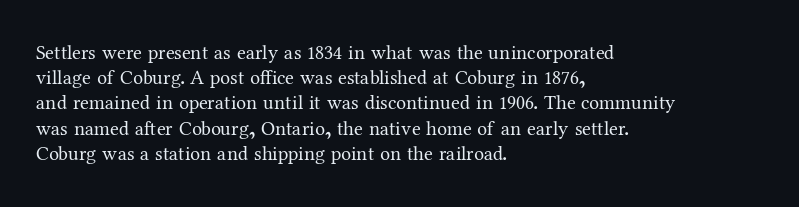
The image shows 20 px text type, upright; set left-aligned, normal line spacing (1.26x), normal letter spacing, not underlined.
